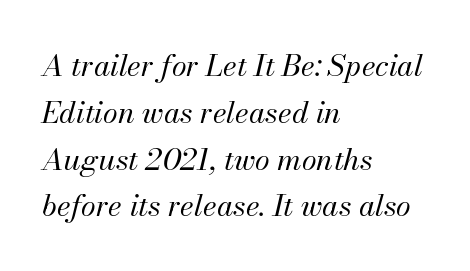
{"italic": "yes", "lean": "right", "slant_degrees": 13, "bold": "no", "weight": "regular", "width": "normal", "stroke_contrast": "medium", "x_height": "small", "monospaced": "no", "underline": "no", "align": "left", "line_spacing": "normal", "line_spacing_ratio": 1.56, "letter_spacing": "normal", "letter_spacing_em": 0.0, "glyph_px": 30}
